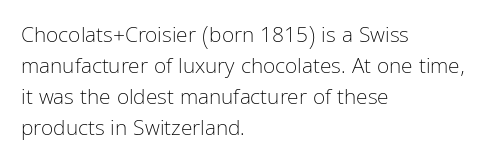
Q: Is the text bold? A: No.
Q: Is the text italic (slanted)? A: No, it is upright.
Q: Is the text underlined? A: No.
Q: How is the paragraph aligned? A: Left-aligned.
Q: Is the spacing between letters normal or unusually wide? A: Normal.
Q: Is the spacing between lines tight, normal or loose? A: Normal.
